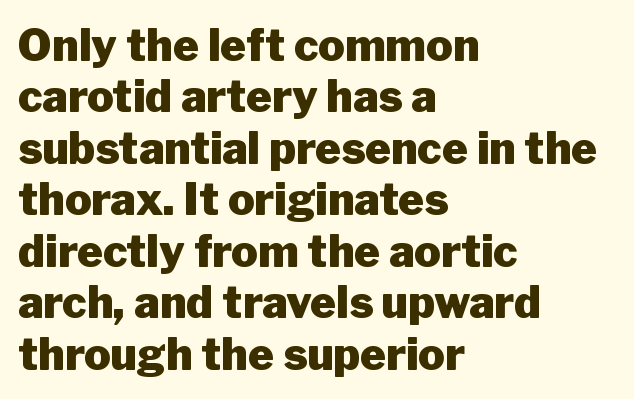
The lines are quadded left. Decoration check: the copy has no underline. How are the letters spaced? Ordinarily, with no added tracking. What kind of face is this? One without serifs — a sans. Every stem runs plumb, perpendicular to the baseline. Heavy-handed strokes throughout: this text is bold.
